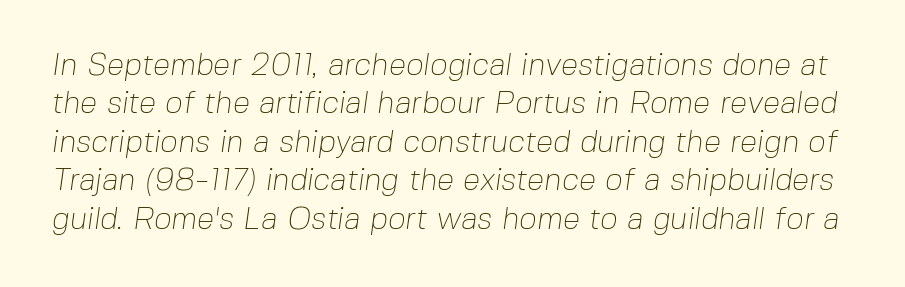
Q: Is the text bold? A: No.
Q: Is the typeface a serif or a sans-serif typeface? A: Sans-serif.
Q: Is the text underlined? A: No.
Q: Is the spacing between letters normal or unusually wide? A: Normal.
Q: Width (condensed, normal, or wide)? A: Normal.
Q: Stroke contrast? A: Low.
Q: x-height? A: Medium.
Q: Monospaced? A: No.
